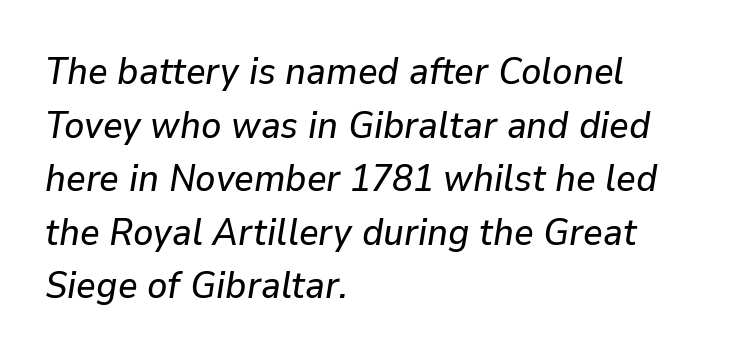
Italic? Definitely — the glyphs are oblique. Is this a fixed-width face? No — the glyphs have proportional, varying widths. The rows are spaced the way most documents space them. Bare-footed words on every line. Tracking value appears to be zero — textbook default spacing.
